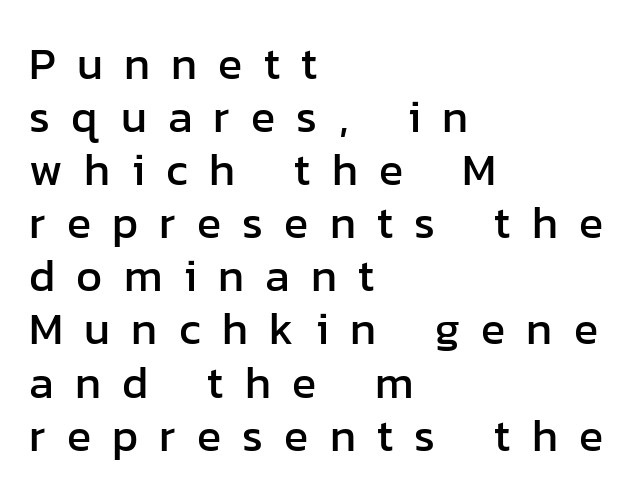
The image shows 45 px sans-serif type, upright; set left-aligned, line spacing 1.18x, unusually wide letter spacing (+0.47 em), not underlined; low stroke contrast and a medium x-height.
